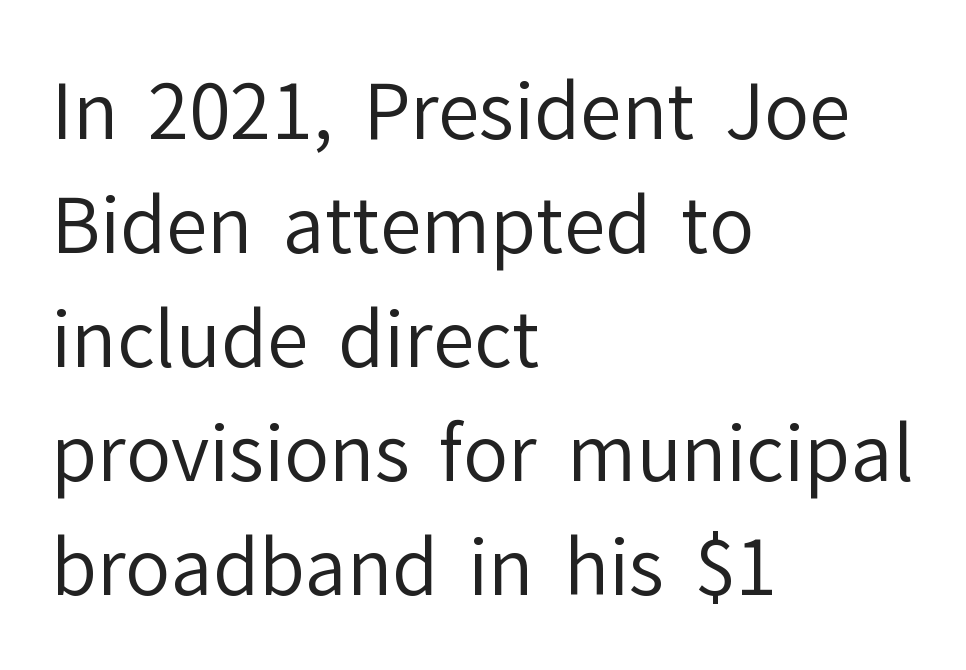
A typesetter would call this proportional, since set widths differ per character. You can tell from the bare stems that sans-serif type was used. Vertical spacing — default. Counters stay open thanks to moderate or lighter strokes.
